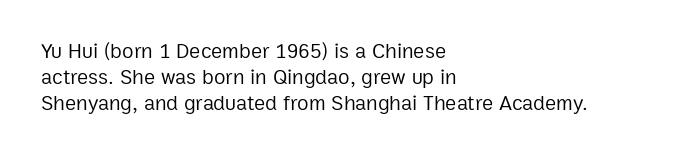
The typography opts for an upright posture over an oblique one. Unmarked baselines from the first word to the last. Students, note that the glyphs here touch the page at normal intervals. Which margin do the lines hug? The left one — the right edge is uneven. The typesetting does not lean heavy: it is not bold.
